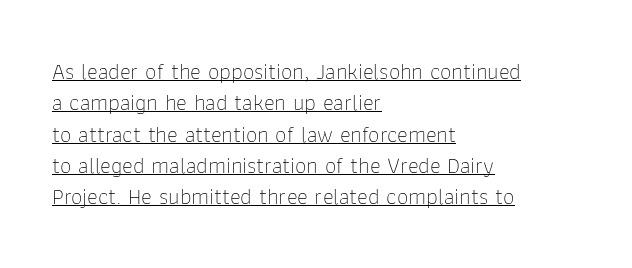
The image shows 23 px text type, upright; set left-aligned, normal line spacing (1.36x), normal letter spacing, underlined.
